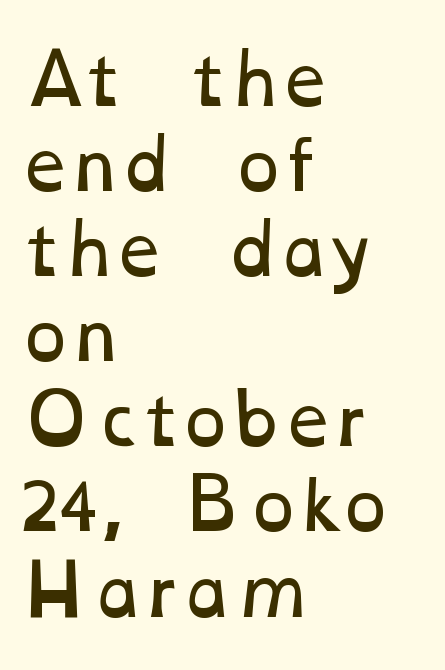
{"bold": "no", "weight": "regular", "width": "wide", "stroke_contrast": "low", "x_height": "medium", "monospaced": "no", "underline": "no", "align": "left", "line_spacing": "normal", "line_spacing_ratio": 1.27, "letter_spacing": "normal", "letter_spacing_em": 0.0, "glyph_px": 67}
